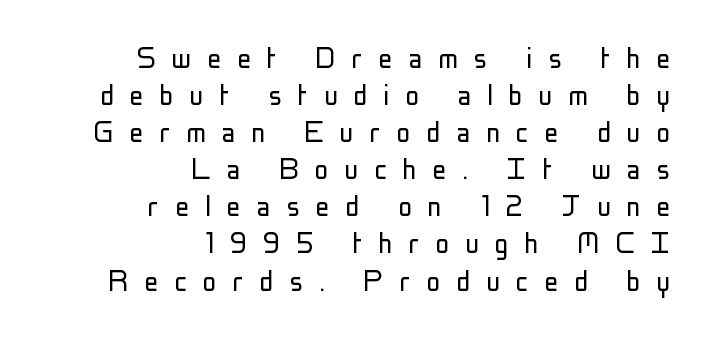
Classification — sans serif. You could not count columns in this text — the font is proportionally spaced. Reading down the column, the eye jumps only a short way to each next line. Stem width sits at or under what a default text font uses. This rendering widens character spacing well past its baseline value. This is roman type, the default non-slanted kind.
